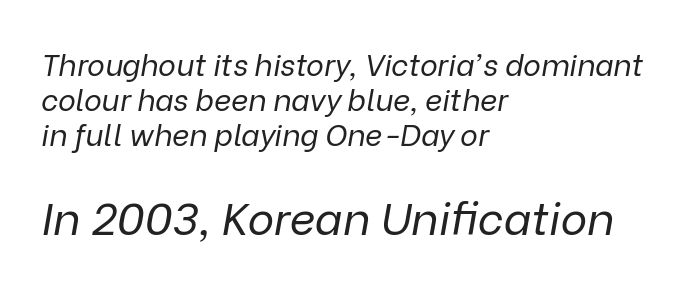
Caption: standard tracking, unaltered. Tall strokes in this sample are angled rather than plumb. The second block has been scaled up relative to the first. Which margin do the lines hug? The left one — the right edge is uneven. A typesetter would call this proportional, since set widths differ per character. Any mark beneath the type? The region is blank.
